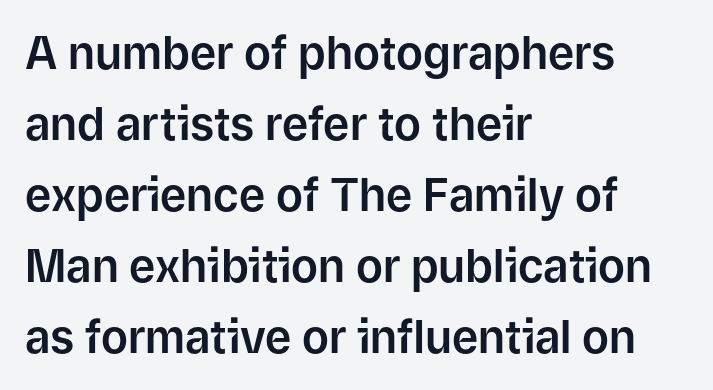
{"serif": "no", "italic": "no", "width": "normal", "stroke_contrast": "low", "x_height": "medium", "monospaced": "no", "underline": "no", "align": "left", "line_spacing": "normal", "line_spacing_ratio": 1.58, "letter_spacing": "normal", "letter_spacing_em": 0.0, "glyph_px": 45}
